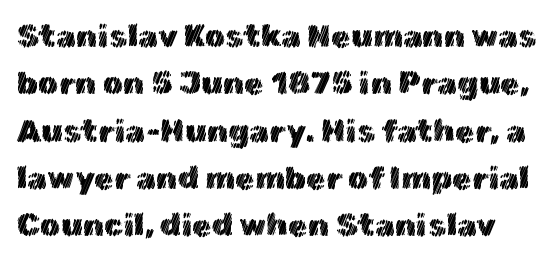
Q: Is the text italic (slanted)? A: No, it is upright.
Q: Is the text underlined? A: No.
Q: Is the spacing between letters normal or unusually wide? A: Normal.
Q: Is the spacing between lines tight, normal or loose? A: Normal.
Q: Width (condensed, normal, or wide)? A: Normal.
Q: x-height? A: Medium.
Q: Monospaced? A: No.
